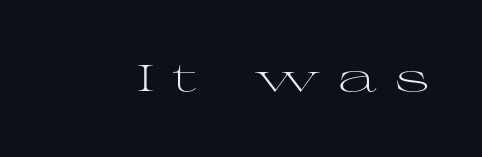
{"serif": "yes", "italic": "no", "bold": "no", "weight": "light", "width": "wide", "stroke_contrast": "medium", "x_height": "medium", "monospaced": "no", "underline": "no", "letter_spacing": "wide", "letter_spacing_em": 0.48, "glyph_px": 37}
